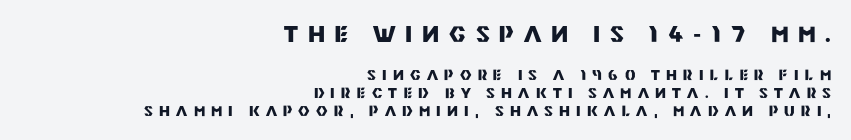
{"italic": "no", "bold": "yes", "underline": "no", "align": "right", "line_spacing": "normal", "line_spacing_ratio": 1.28, "letter_spacing": "wide", "letter_spacing_em": 0.45, "larger_block": "first", "size_ratio": 1.57, "glyph_px": 22}
